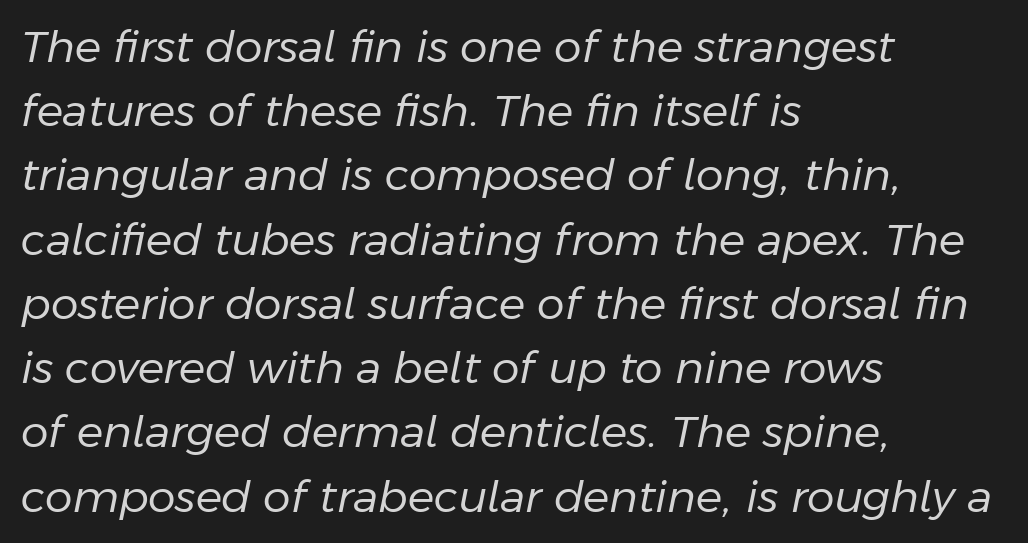
The image shows 44 px regular-weight type, italic (leaning right); set left-aligned, normal line spacing (1.46x), normal letter spacing, not underlined; low stroke contrast and a medium x-height.
